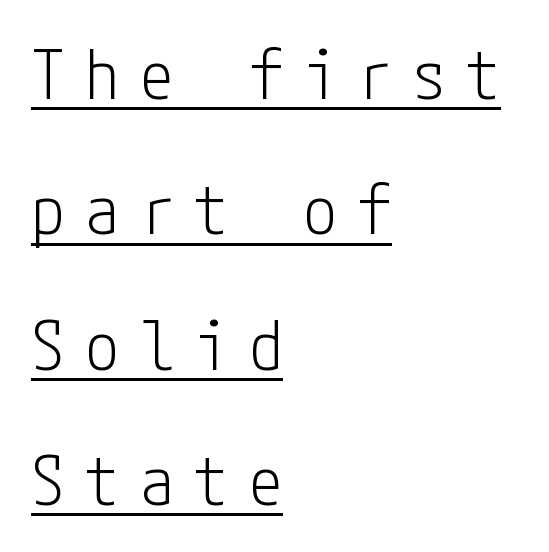
{"serif": "no", "italic": "no", "bold": "no", "weight": "light", "width": "condensed", "stroke_contrast": "low", "x_height": "medium", "underline": "yes", "align": "left", "line_spacing": "loose", "line_spacing_ratio": 1.99, "letter_spacing": "wide", "letter_spacing_em": 0.3, "glyph_px": 68}
